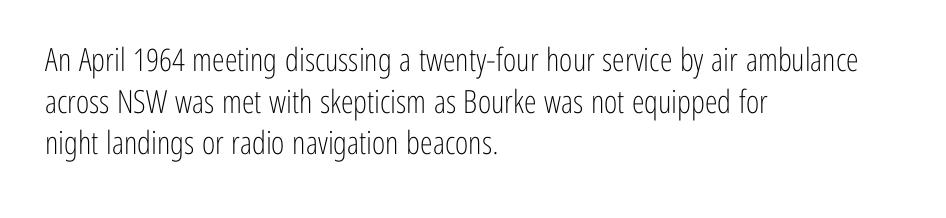
Q: Is the text bold? A: No.
Q: Is the text italic (slanted)? A: No, it is upright.
Q: Is the typeface a serif or a sans-serif typeface? A: Sans-serif.
Q: Is the text underlined? A: No.
Q: How is the paragraph aligned? A: Left-aligned.
Q: Is the spacing between letters normal or unusually wide? A: Normal.
Q: Is the spacing between lines tight, normal or loose? A: Normal.
Q: Width (condensed, normal, or wide)? A: Condensed.
Q: Stroke contrast? A: Low.
Q: x-height? A: Medium.
Q: Monospaced? A: No.
